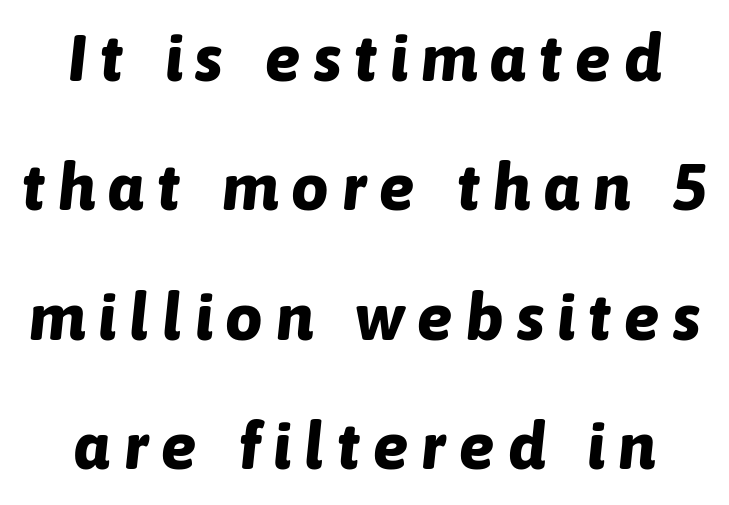
The image shows 66 px bold type, italic (leaning right); set loose line spacing (1.96x), unusually wide letter spacing (+0.2 em), not underlined; low stroke contrast and a medium x-height.
